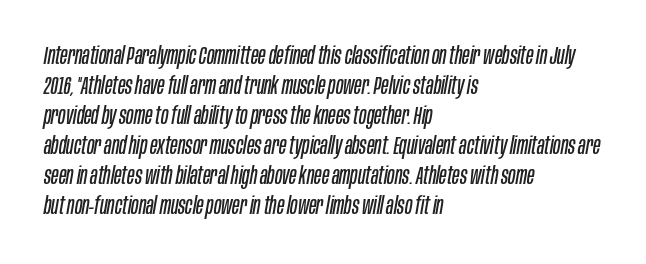
Letters rest on an invisible, unmarked baseline. The block of text has a typical density, with ordinary space between rows. The letterforms sit at book weight or below. Where is the straight margin? On the left.
